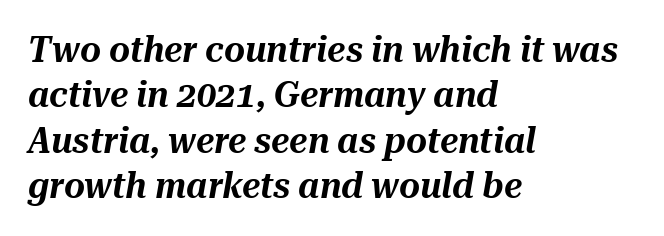
{"italic": "yes", "lean": "right", "slant_degrees": 10, "width": "normal", "stroke_contrast": "medium", "x_height": "medium", "monospaced": "no", "underline": "no", "align": "left", "line_spacing": "normal", "line_spacing_ratio": 1.26, "letter_spacing": "normal", "letter_spacing_em": 0.0, "glyph_px": 36}
